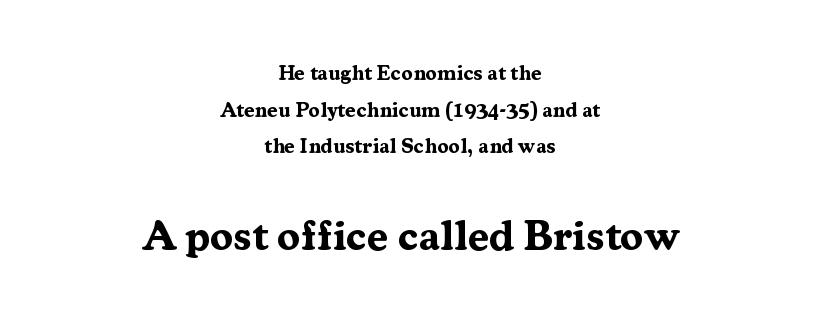
Q: Is the text bold? A: Yes.
Q: Is the text italic (slanted)? A: No, it is upright.
Q: Is the typeface a serif or a sans-serif typeface? A: Serif.
Q: Is the text underlined? A: No.
Q: How is the paragraph aligned? A: Centered.
Q: Is the spacing between letters normal or unusually wide? A: Normal.
Q: Which block of text is set in a larger size, the first (top) or the second (bottom)? A: The second (bottom) one.
Q: Width (condensed, normal, or wide)? A: Normal.
Q: Stroke contrast? A: Medium.
Q: x-height? A: Medium.
Q: Monospaced? A: No.
